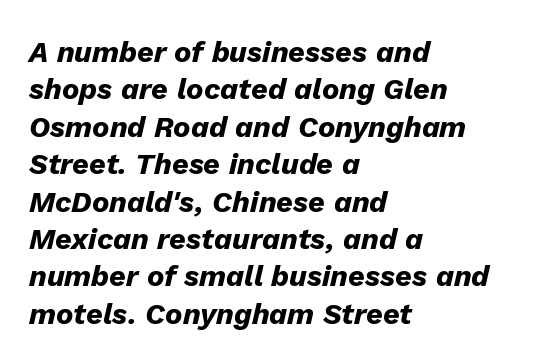
The image shows 29 px heavy type, italic (leaning right); set left-aligned, normal line spacing (1.29x), normal letter spacing, not underlined; low stroke contrast and a medium x-height.
